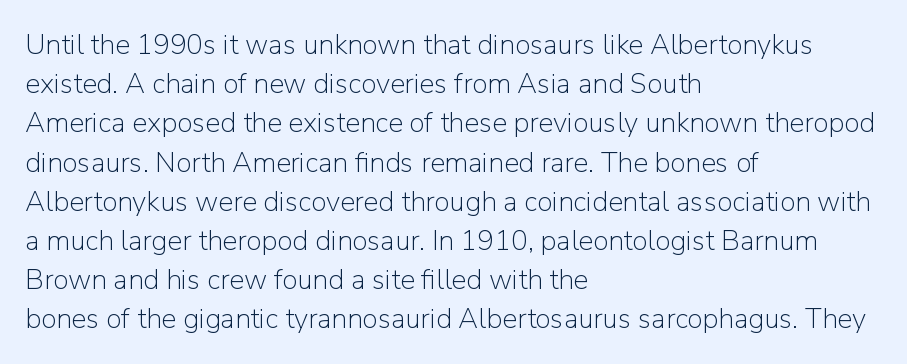
The characters display no serif detailing; their extremities are plain. Quick note: underline off. No italicization has been applied; the sample stays upright. The block of text has a typical density, with ordinary space between rows. The characters are drawn with everyday or finer stroke widths. Nobody touched the tracking dial on this one.
